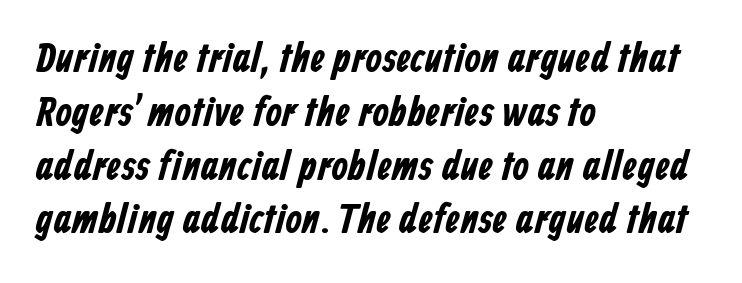
Short and long lines alike share a common starting point at left. Underlining? Definitely not there. The text was rendered using a sans face with plain stroke endings. Characters follow at the spacing the type designer built in. Note the varied advance widths — an 'i' is clearly narrower than an 'm'.
